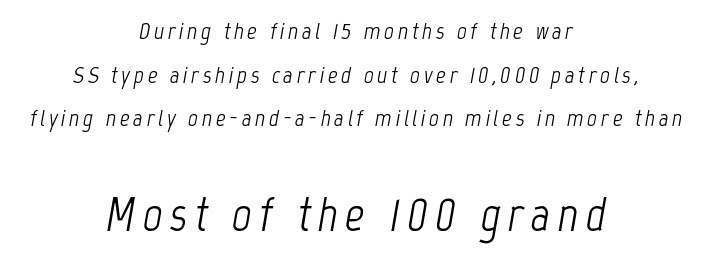
{"italic": "yes", "lean": "right", "slant_degrees": 12, "bold": "no", "weight": "light", "width": "condensed", "stroke_contrast": "low", "x_height": "medium", "monospaced": "no", "underline": "no", "align": "center", "line_spacing_ratio": 1.82, "larger_block": "second", "size_ratio": 2.0, "glyph_px": 48}
